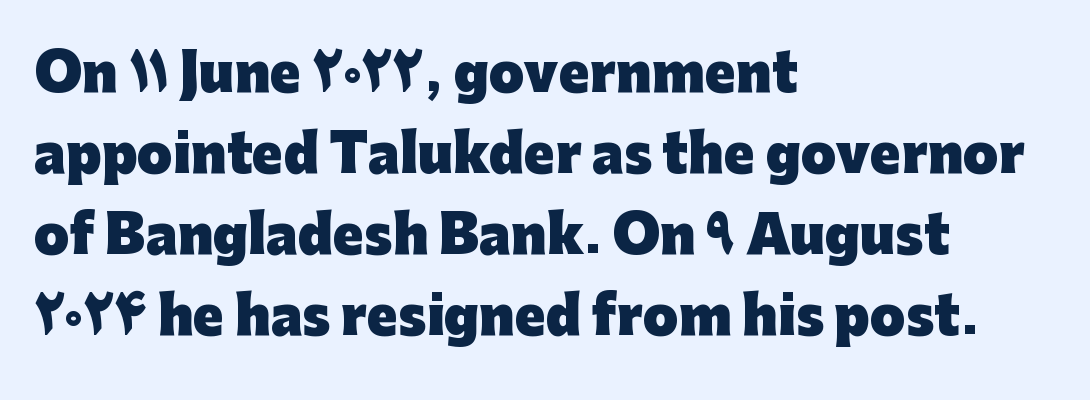
Note the varied advance widths — an 'i' is clearly narrower than an 'm'. The baseline area is clear. Left-aligned paragraph, ragged on the right. This is heavy type, rendered in bold.
